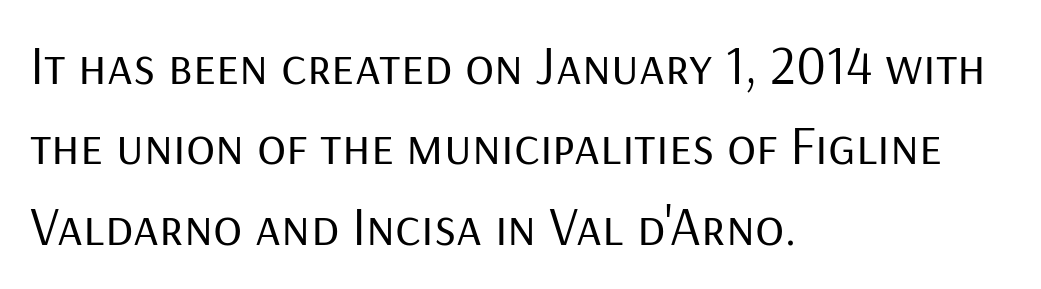
The space beneath each line is pristine and unruled. A typesetter would label this face a sans. These lines are rendered in a variable-pitch font. The tracking reads as untouched default to a designer's eye. Quick note: interline space is typical. Notice how the stems are strictly vertical — no italics here.
